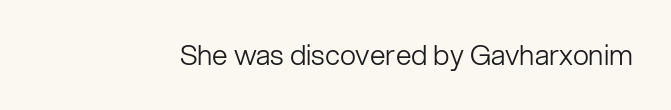
Q: Is the text bold? A: No.
Q: Is the text italic (slanted)? A: No, it is upright.
Q: Is the typeface a serif or a sans-serif typeface? A: Sans-serif.
Q: Is the text underlined? A: No.
Q: Is the spacing between letters normal or unusually wide? A: Normal.
Q: Width (condensed, normal, or wide)? A: Normal.
Q: Stroke contrast? A: Low.
Q: x-height? A: Medium.
Q: Monospaced? A: No.
